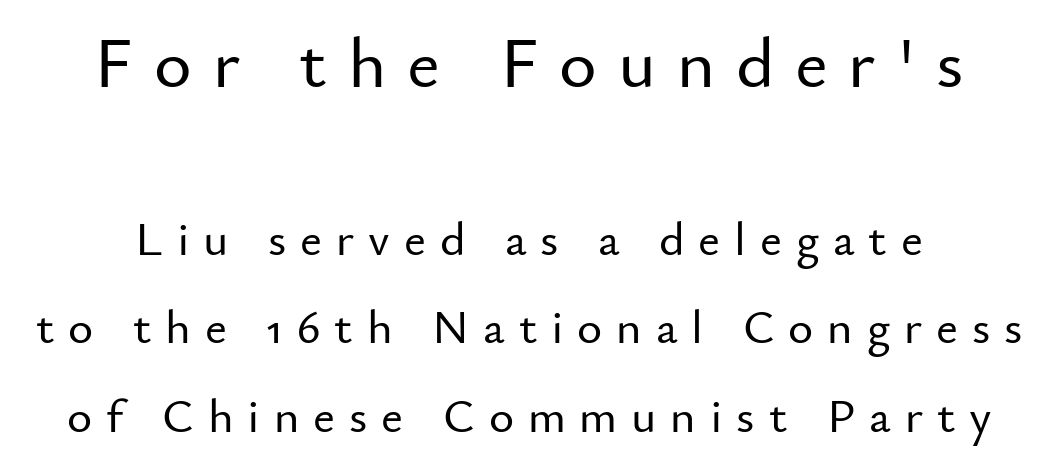
The image shows 72 px sans-serif type, upright; set line spacing 1.84x, unusually wide letter spacing (+0.29 em), not underlined; the first (top) block is 1.5x larger; low stroke contrast and a small x-height.
